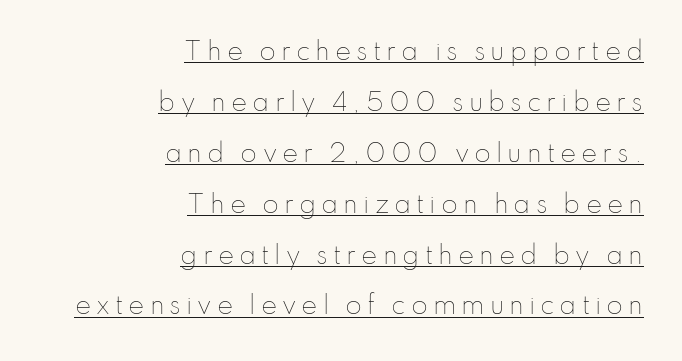
{"italic": "no", "bold": "no", "underline": "yes", "align": "right", "line_spacing": "loose", "line_spacing_ratio": 2.12, "letter_spacing": "wide", "letter_spacing_em": 0.21, "glyph_px": 24}
